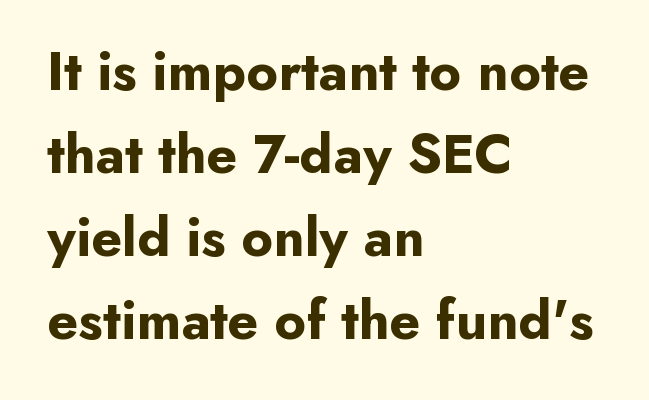
This rendering uses left alignment, leaving the right contour irregular. Leading: standard. This rendering employs a face without finishing strokes, i.e., a sans-serif. Does the lettering tilt? It doesn't — this is upright. The rendering uses natural spacing where letterforms have individual widths. The space beneath each line is pristine and unruled.
